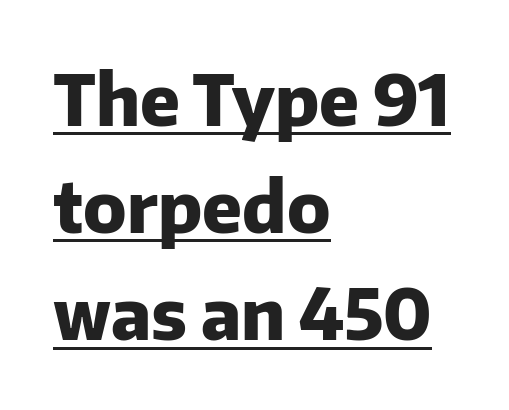
The specimen reads as upright at a glance. Tracking value appears to be zero — textbook default spacing. Strong, thick strokes mark this as bold type. This is sans-serif lettering, the kind often seen on screens and signage. Line starts are locked; line ends wander.
